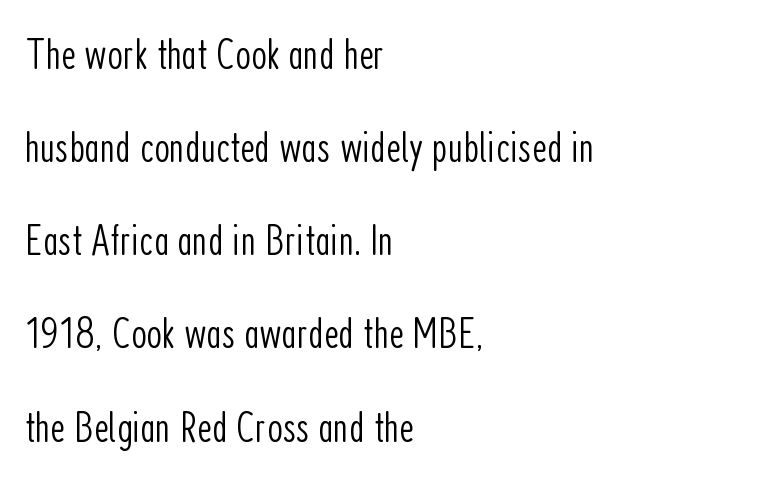
Q: Is the text bold? A: No.
Q: Is the text italic (slanted)? A: No, it is upright.
Q: Is the typeface a serif or a sans-serif typeface? A: Sans-serif.
Q: Is the text underlined? A: No.
Q: How is the paragraph aligned? A: Left-aligned.
Q: Is the spacing between letters normal or unusually wide? A: Normal.
Q: Is the spacing between lines tight, normal or loose? A: Loose.
Q: Width (condensed, normal, or wide)? A: Condensed.
Q: Stroke contrast? A: Low.
Q: x-height? A: Medium.
Q: Monospaced? A: No.
